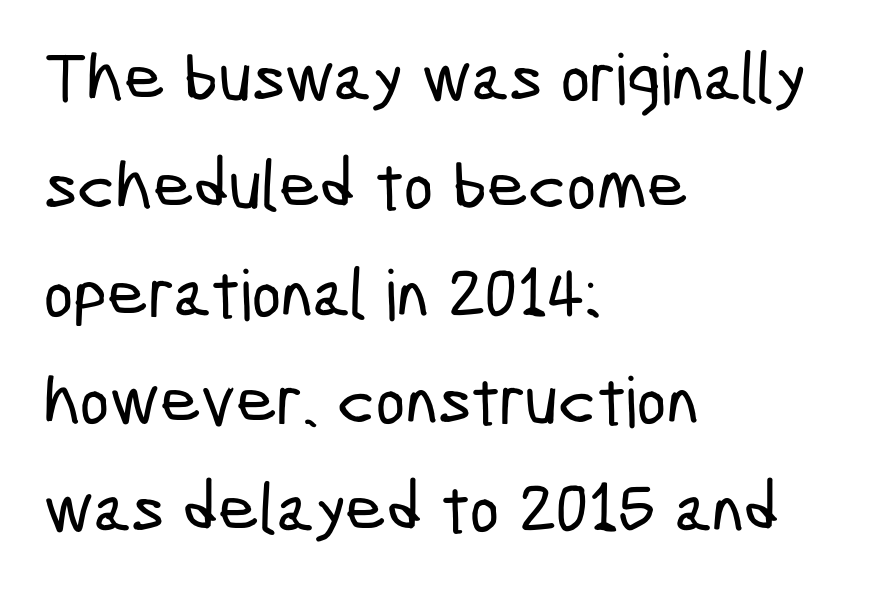
{"serif": "no", "width": "condensed", "stroke_contrast": "low", "x_height": "medium", "monospaced": "no", "underline": "no", "align": "left", "line_spacing": "normal", "line_spacing_ratio": 1.54, "letter_spacing": "normal", "letter_spacing_em": 0.0, "glyph_px": 70}
